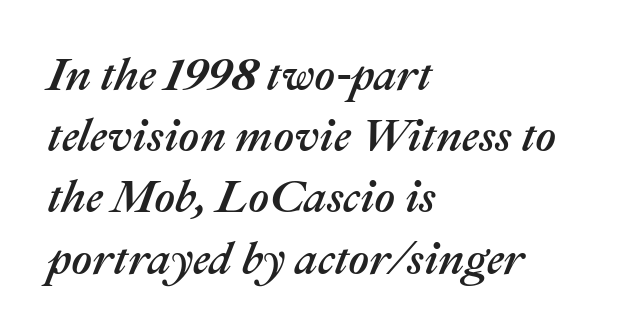
Q: Is the text italic (slanted)? A: Yes, it leans right by about 22 degrees.
Q: Is the text underlined? A: No.
Q: How is the paragraph aligned? A: Left-aligned.
Q: Is the spacing between letters normal or unusually wide? A: Normal.
Q: Is the spacing between lines tight, normal or loose? A: Normal.
Q: Width (condensed, normal, or wide)? A: Normal.
Q: Stroke contrast? A: Medium.
Q: x-height? A: Medium.
Q: Monospaced? A: No.
